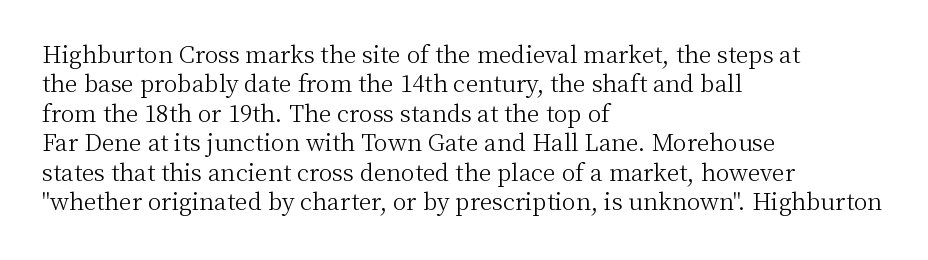
It's the straight-up-and-down kind of type. The face used here is rendered with its standard letterfit. The setting favours the left margin, as ordinary paragraphs usually do. This is not heavy type; no bold has been used. Interline gaps are of average width in this sample.
